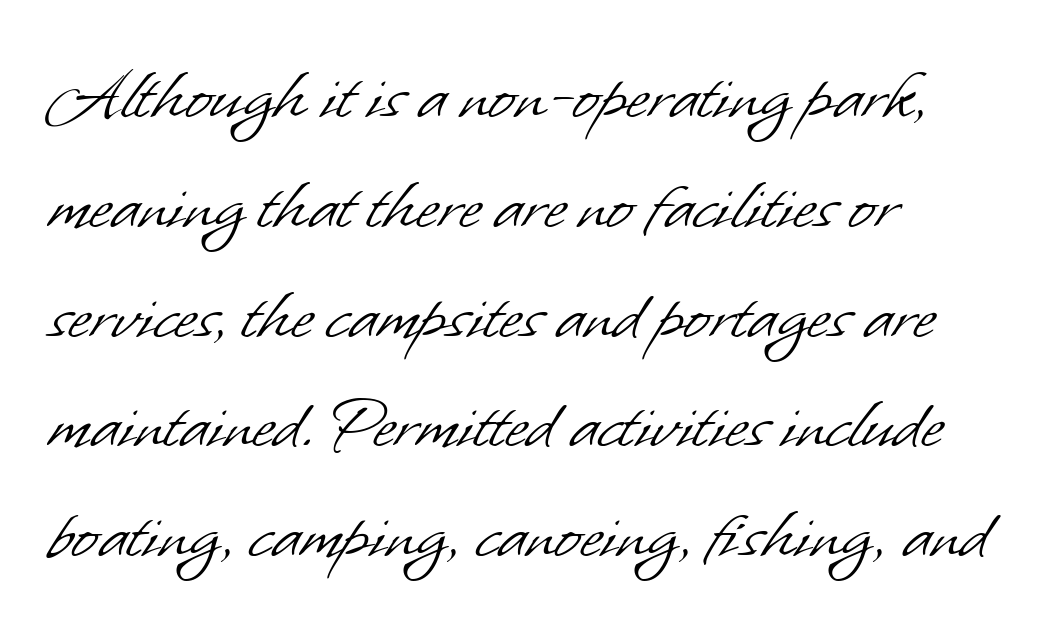
Is this a fixed-width face? No — the glyphs have proportional, varying widths. The zone under the glyphs is completely vacant. Is this a heavy cut? Hardly; it is regular or lighter. Serif or sans? Sans — the stroke terminals are bare.
